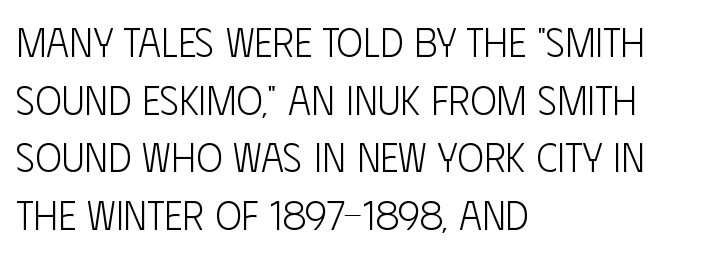
This block has exactly the height ordinary leading produces. Note the varied advance widths — an 'i' is clearly narrower than an 'm'. Nobody drew a line under any word here. Ascenders rise straight up at ninety degrees.
